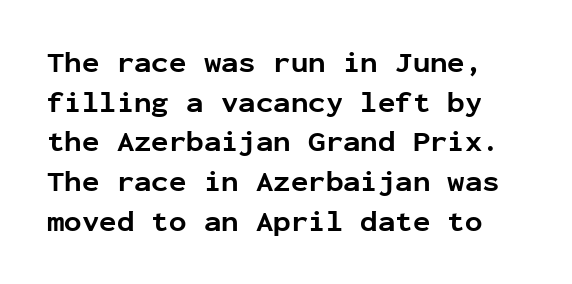
Q: Is the text bold? A: Yes.
Q: Is the text italic (slanted)? A: No, it is upright.
Q: Is the typeface a serif or a sans-serif typeface? A: Sans-serif.
Q: Is the text underlined? A: No.
Q: Is the spacing between letters normal or unusually wide? A: Normal.
Q: Is the spacing between lines tight, normal or loose? A: Normal.
Q: Width (condensed, normal, or wide)? A: Normal.
Q: Stroke contrast? A: Low.
Q: x-height? A: Medium.
Q: Monospaced? A: Yes.
